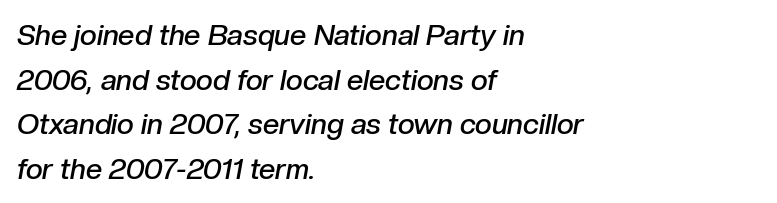
{"italic": "yes", "lean": "right", "slant_degrees": 10, "bold": "semi", "weight": "semibold", "width": "normal", "stroke_contrast": "low", "x_height": "medium", "monospaced": "no", "underline": "no", "align": "left", "line_spacing": "normal", "line_spacing_ratio": 1.54, "letter_spacing": "normal", "letter_spacing_em": 0.0, "glyph_px": 29}
